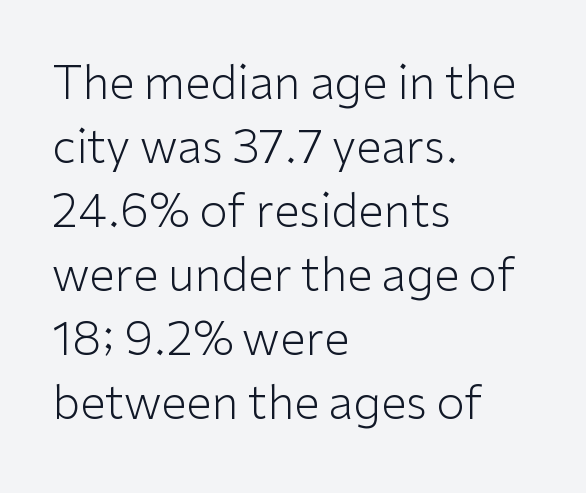
The image shows 46 px light sans-serif type, upright; set left-aligned, normal line spacing (1.39x), normal letter spacing, not underlined; low stroke contrast and a medium x-height.
